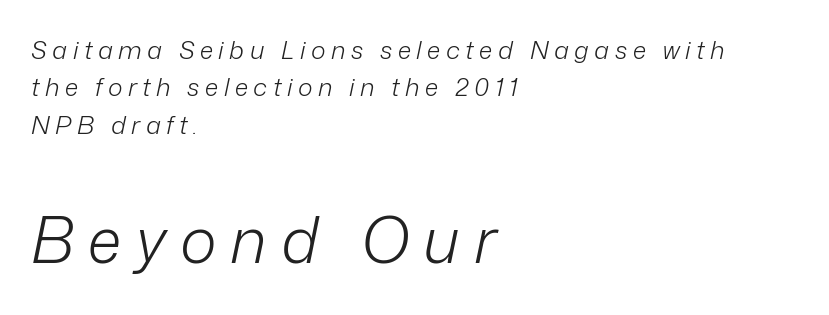
{"italic": "yes", "lean": "right", "slant_degrees": 12, "bold": "no", "weight": "light", "width": "normal", "stroke_contrast": "low", "x_height": "medium", "monospaced": "no", "underline": "no", "align": "left", "line_spacing": "normal", "line_spacing_ratio": 1.5, "letter_spacing": "wide", "letter_spacing_em": 0.22, "larger_block": "second", "size_ratio": 2.52, "glyph_px": 63}
